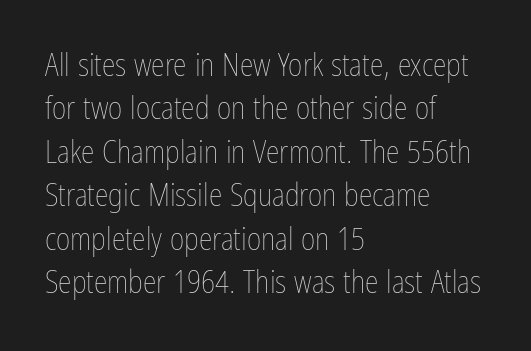
Check the space under the baseline: it is left empty. Which margin do the lines hug? The left one — the right edge is uneven. What stands out about the letter spacing? Nothing — it is the standard amount. Ascenders rise straight up at ninety degrees.
